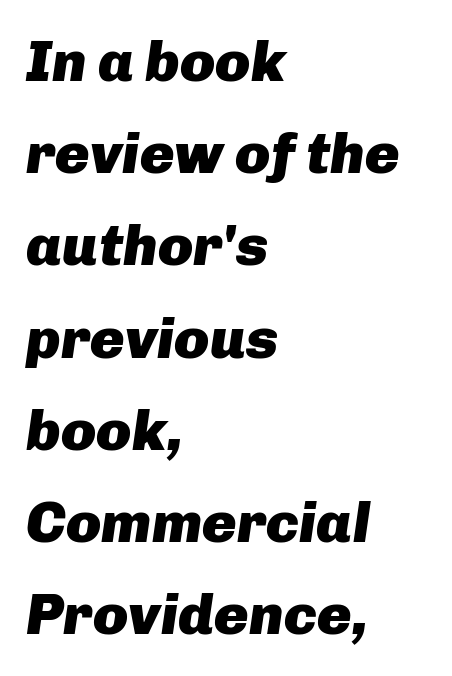
The image shows 58 px heavy type, italic (leaning right); set left-aligned, normal line spacing (1.59x), normal letter spacing, not underlined; low stroke contrast and a medium x-height.
